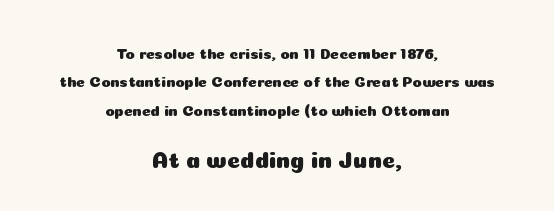
Q: Is the text italic (slanted)? A: No, it is upright.
Q: Is the text underlined? A: No.
Q: How is the paragraph aligned? A: Centered.
Q: Is the spacing between letters normal or unusually wide? A: Normal.
Q: Which block of text is set in a larger size, the first (top) or the second (bottom)? A: The second (bottom) one.
